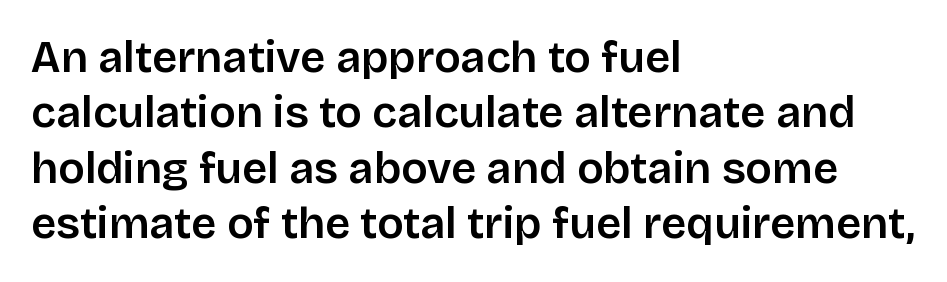
Q: Is the text italic (slanted)? A: No, it is upright.
Q: Is the typeface a serif or a sans-serif typeface? A: Sans-serif.
Q: Is the text underlined? A: No.
Q: How is the paragraph aligned? A: Left-aligned.
Q: Is the spacing between letters normal or unusually wide? A: Normal.
Q: Is the spacing between lines tight, normal or loose? A: Normal.
Q: Width (condensed, normal, or wide)? A: Normal.
Q: Stroke contrast? A: Low.
Q: x-height? A: Large.
Q: Monospaced? A: No.
